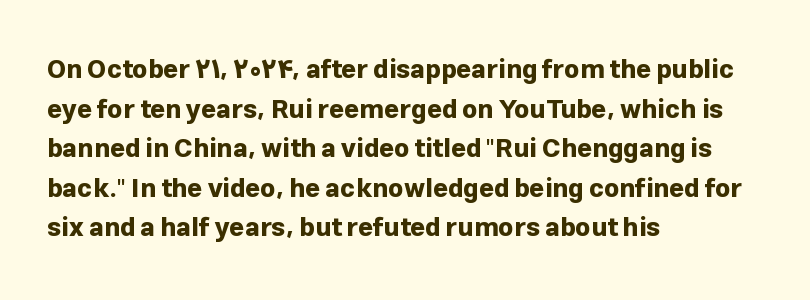
Line spacing here is normal. Words float on clear page, feet unadorned. Each glyph is drawn with heavy, bold strokes. There is no visible air inserted between adjacent glyphs. These lines are set flush left with a ragged right edge. This is roman type, the default non-slanted kind.
